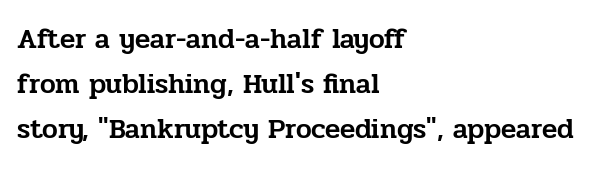
The image shows 28 px serif type, upright; set left-aligned, normal line spacing (1.61x), normal letter spacing, not underlined; low stroke contrast and a medium x-height.
